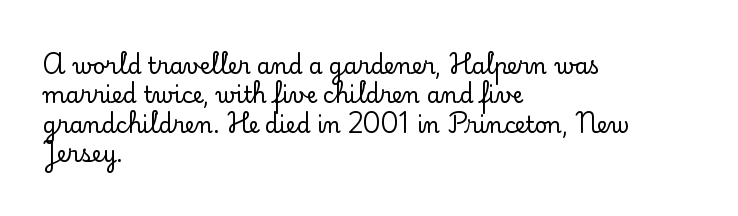
The image shows 22 px text type, upright; set left-aligned, normal line spacing (1.33x), normal letter spacing, not underlined.
